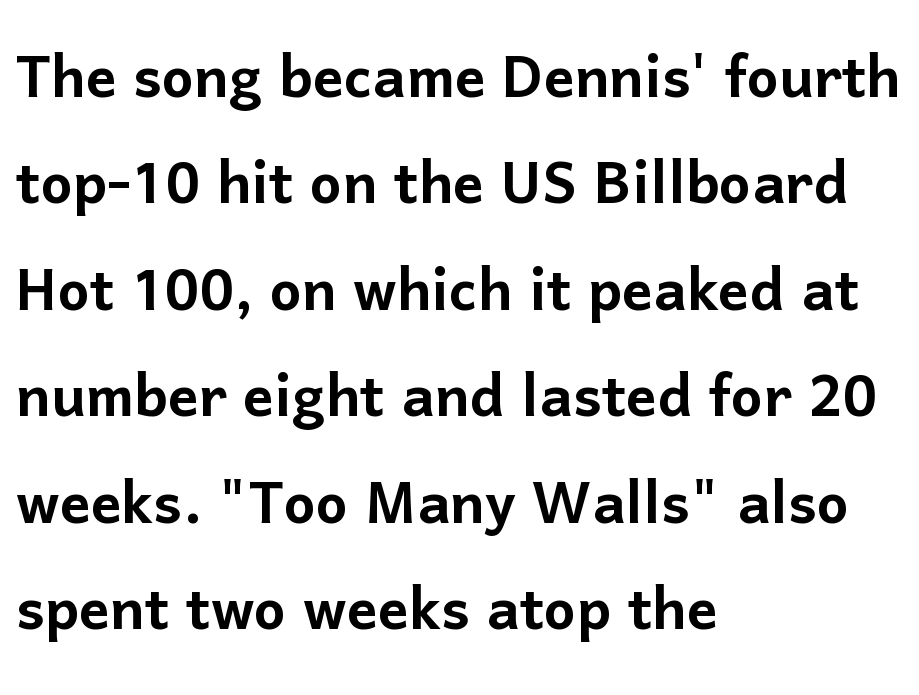
The image shows 76 px sans-serif type, upright; set left-aligned, normal line spacing (1.4x), normal letter spacing, not underlined; low stroke contrast and a medium x-height.
